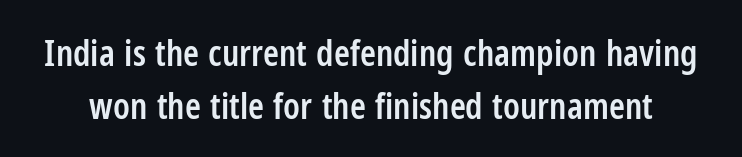
{"serif": "no", "italic": "no", "bold": "semi", "weight": "semibold", "width": "condensed", "stroke_contrast": "low", "x_height": "medium", "monospaced": "no", "underline": "no", "line_spacing": "normal", "line_spacing_ratio": 1.46, "letter_spacing": "normal", "letter_spacing_em": 0.0, "glyph_px": 36}
